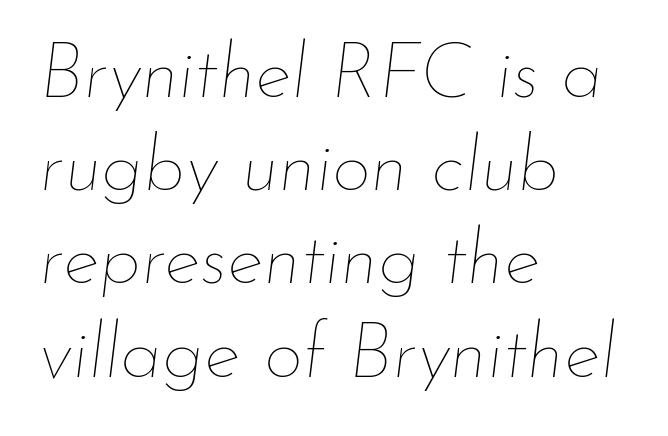
The typesetting does not lean heavy: it is not bold. A student would call this left alignment; a typographer would say flush left, rag right. This sample has the flowing, uneven cadence of proportional lettering. Default kerning and tracking; the words read as compact shapes. Anything drawn beneath the words? Only blank space. Characters are canted at an angle relative to the baseline's perpendicular.
